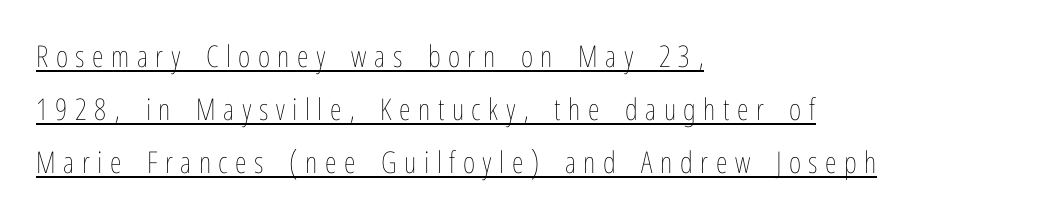
The image shows 30 px thin, condensed type, upright; set left-aligned, line spacing 1.77x, unusually wide letter spacing (+0.25 em), underlined; low stroke contrast and a medium x-height.
